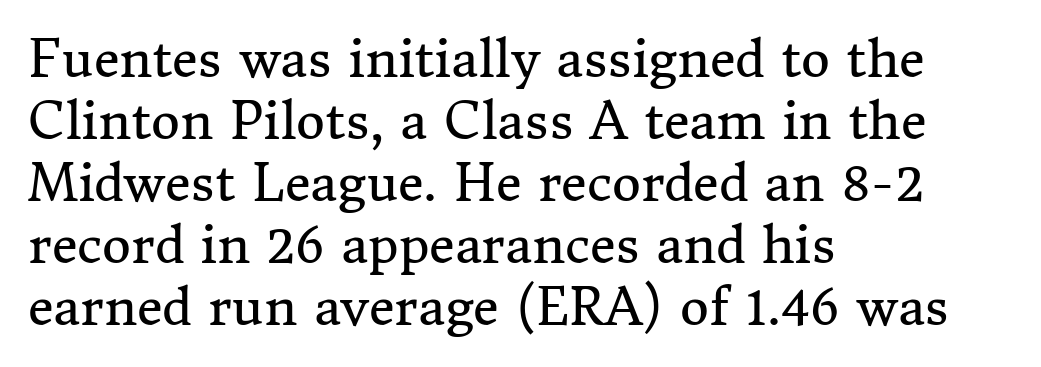
{"serif": "yes", "italic": "no", "bold": "no", "weight": "regular", "width": "normal", "stroke_contrast": "medium", "x_height": "medium", "monospaced": "no", "underline": "no", "align": "left", "line_spacing_ratio": 1.24, "letter_spacing": "normal", "letter_spacing_em": 0.0, "glyph_px": 50}
